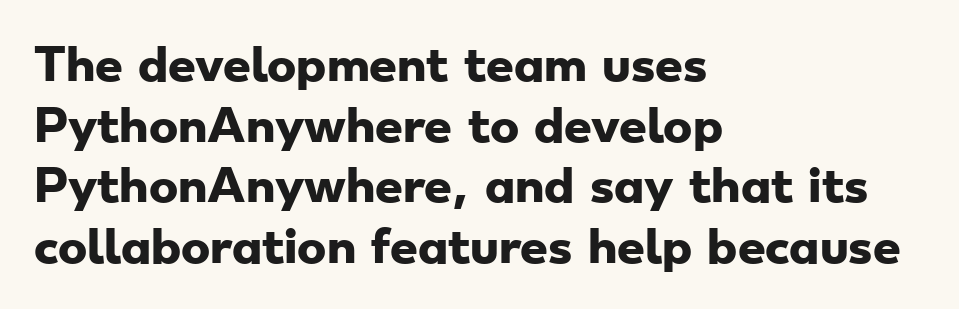
Look at the stroke-to-counter ratio: heavy, a bold. The passage shown is typed in a proportional face where columns would drift. The typeface chosen for these lines omits serifs. Interline gaps are of average width in this sample.
